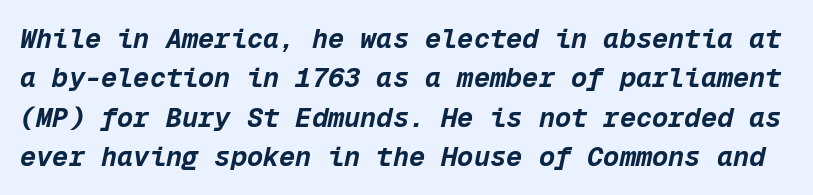
Caption: bold face, heavy strokes. The space directly below the letters is spotless. Tracking value appears to be zero — textbook default spacing. Regular leading.
